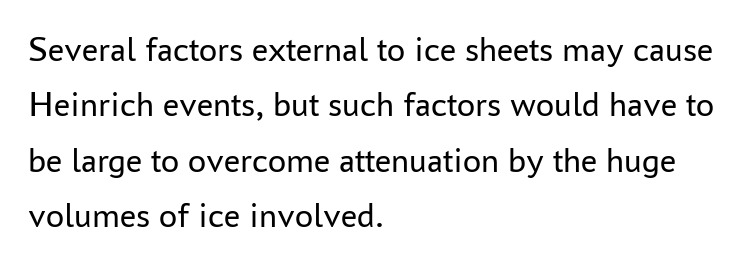
The image shows 36 px regular-weight sans-serif type, upright; set left-aligned, normal line spacing (1.54x), normal letter spacing, not underlined; low stroke contrast and a medium x-height.
